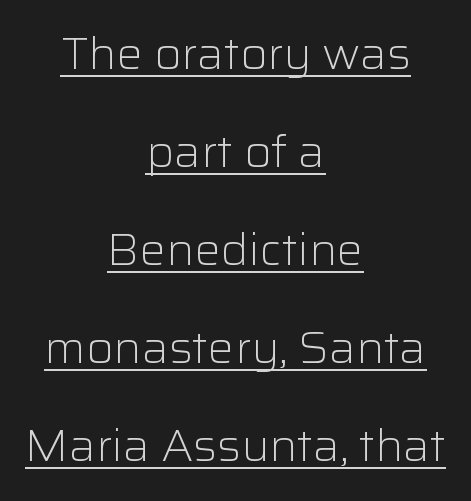
Q: Is the text bold? A: No.
Q: Is the text italic (slanted)? A: No, it is upright.
Q: Is the typeface a serif or a sans-serif typeface? A: Sans-serif.
Q: Is the text underlined? A: Yes.
Q: How is the paragraph aligned? A: Centered.
Q: Is the spacing between letters normal or unusually wide? A: Normal.
Q: Is the spacing between lines tight, normal or loose? A: Loose.
Q: Width (condensed, normal, or wide)? A: Normal.
Q: Stroke contrast? A: Low.
Q: x-height? A: Medium.
Q: Monospaced? A: No.
